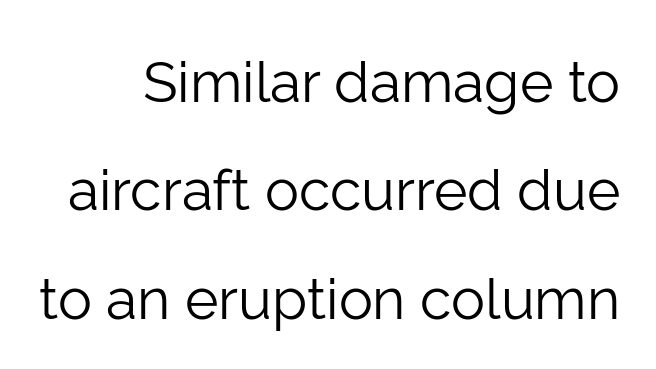
Q: Is the text bold? A: No.
Q: Is the text italic (slanted)? A: No, it is upright.
Q: Is the typeface a serif or a sans-serif typeface? A: Sans-serif.
Q: Is the text underlined? A: No.
Q: Is the spacing between letters normal or unusually wide? A: Normal.
Q: Is the spacing between lines tight, normal or loose? A: Loose.
Q: Width (condensed, normal, or wide)? A: Normal.
Q: Stroke contrast? A: Low.
Q: x-height? A: Medium.
Q: Monospaced? A: No.
